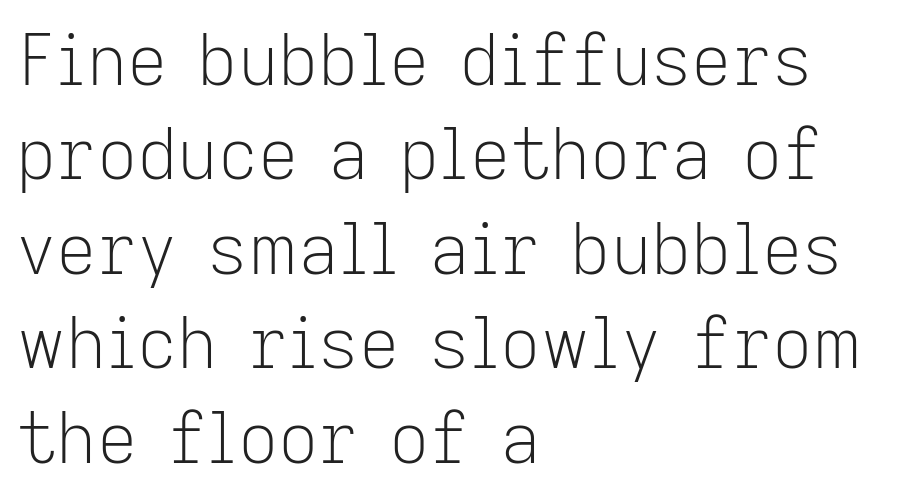
The image shows 70 px light sans-serif type, upright; set left-aligned, normal line spacing (1.35x), normal letter spacing, not underlined; low stroke contrast and a medium x-height.
